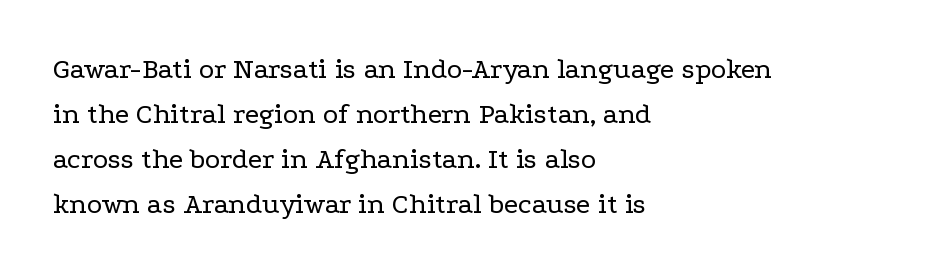
Q: Is the text bold? A: No.
Q: Is the text italic (slanted)? A: No, it is upright.
Q: Is the typeface a serif or a sans-serif typeface? A: Serif.
Q: Is the text underlined? A: No.
Q: How is the paragraph aligned? A: Left-aligned.
Q: Is the spacing between letters normal or unusually wide? A: Normal.
Q: Is the spacing between lines tight, normal or loose? A: Normal.
Q: Width (condensed, normal, or wide)? A: Wide.
Q: Stroke contrast? A: Low.
Q: x-height? A: Medium.
Q: Monospaced? A: No.
